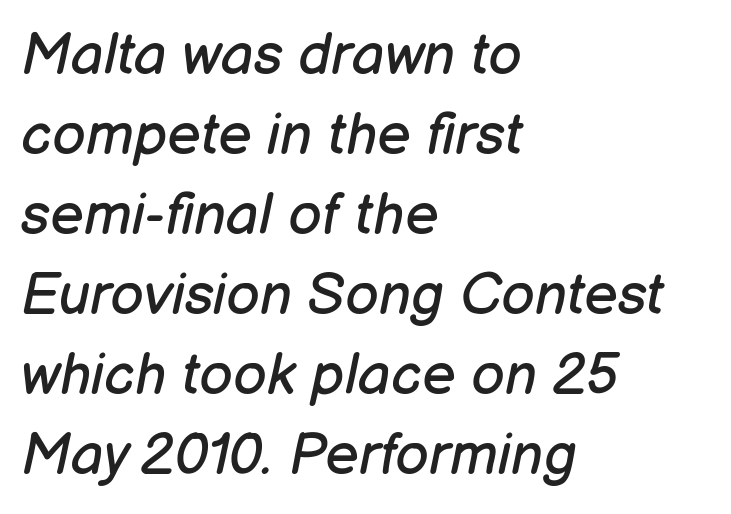
The image shows 58 px regular-weight type, italic (leaning right); set left-aligned, normal line spacing (1.38x), normal letter spacing, not underlined; low stroke contrast and a medium x-height.
